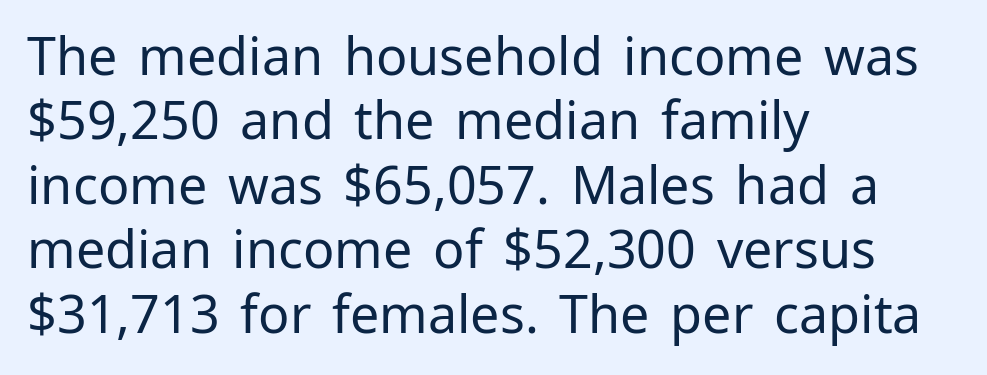
The letters advance in unequal steps, a hallmark of proportional type. Just letters on the line, the space beneath them empty. The text block is weighted toward the left margin, trailing off unevenly rightward. The axis of the letterforms is exactly vertical. The characters display no serif detailing; their extremities are plain. Honestly, the letter spacing is just normal — you wouldn't notice it.
